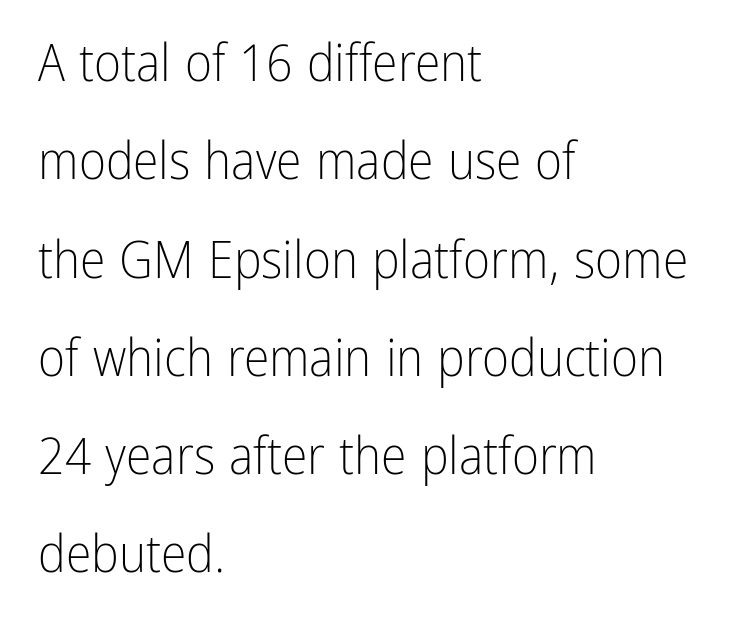
{"serif": "no", "italic": "no", "bold": "no", "weight": "light", "width": "condensed", "stroke_contrast": "low", "x_height": "medium", "monospaced": "no", "underline": "no", "align": "left", "line_spacing_ratio": 1.89, "letter_spacing": "normal", "letter_spacing_em": 0.0, "glyph_px": 52}
